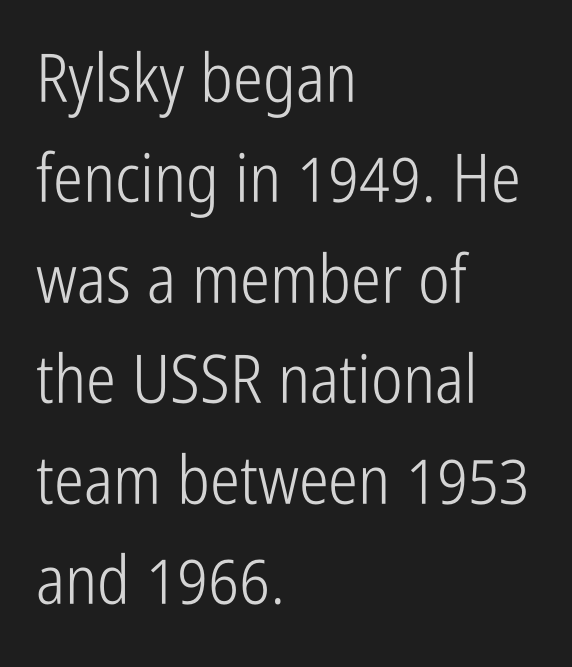
The image shows 67 px light, condensed sans-serif type, upright; set left-aligned, normal line spacing (1.5x), normal letter spacing, not underlined; low stroke contrast and a medium x-height.
